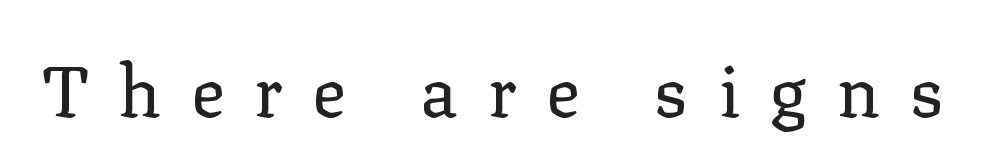
The words here are not underlined. Vertical strokes here are truly vertical. Old-style or modern, the face here clearly has serifs. These lines have a slow, spaced-out rhythm from letter to letter.
